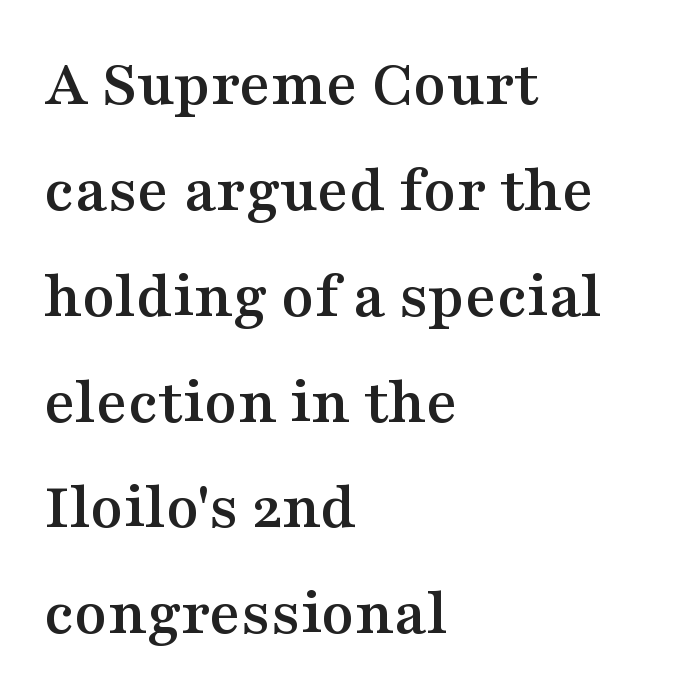
Q: Is the text italic (slanted)? A: No, it is upright.
Q: Is the typeface a serif or a sans-serif typeface? A: Serif.
Q: Is the text underlined? A: No.
Q: How is the paragraph aligned? A: Left-aligned.
Q: Is the spacing between letters normal or unusually wide? A: Normal.
Q: Is the spacing between lines tight, normal or loose? A: Normal.
Q: Width (condensed, normal, or wide)? A: Wide.
Q: Stroke contrast? A: Medium.
Q: x-height? A: Medium.
Q: Monospaced? A: No.
